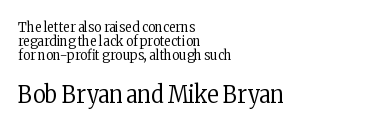
Q: Is the text bold? A: No.
Q: Is the text italic (slanted)? A: No, it is upright.
Q: Is the text underlined? A: No.
Q: How is the paragraph aligned? A: Left-aligned.
Q: Is the spacing between letters normal or unusually wide? A: Normal.
Q: Is the spacing between lines tight, normal or loose? A: Tight.
Q: Which block of text is set in a larger size, the first (top) or the second (bottom)? A: The second (bottom) one.
